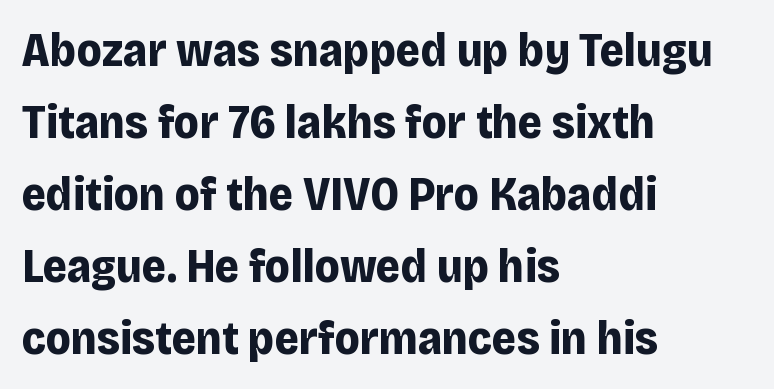
The image shows 47 px bold sans-serif type, upright; set left-aligned, normal line spacing (1.53x), normal letter spacing, not underlined; low stroke contrast and a large x-height.
